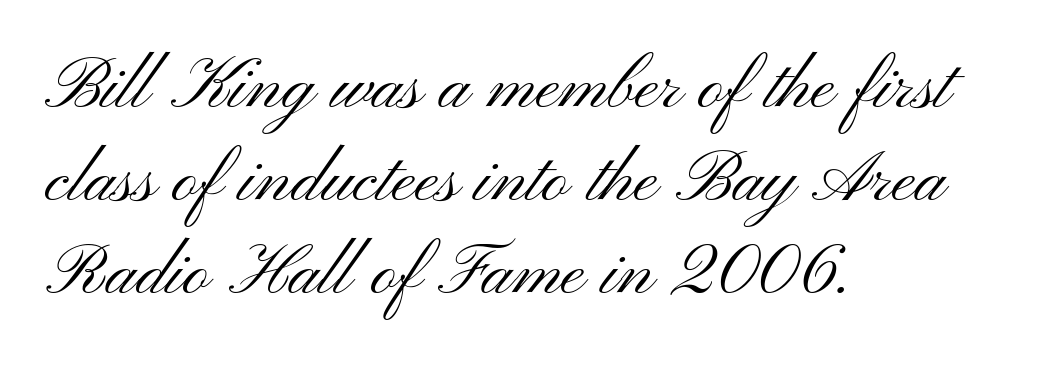
This rendering uses left alignment, leaving the right contour irregular. The glyphs in this specimen are sans serif. Beneath every word, the page is bare. You could call the tracking neutral — neither tight nor loose. Ink coverage per letter is moderate at most.
